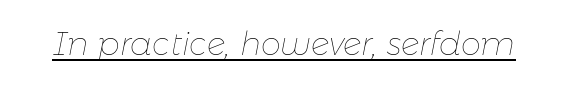
These lines were composed using italics. The rendering uses the underline text-decoration. Weight: in the light-to-regular range. Here the designer chose a conventional face with non-uniform glyph widths.
